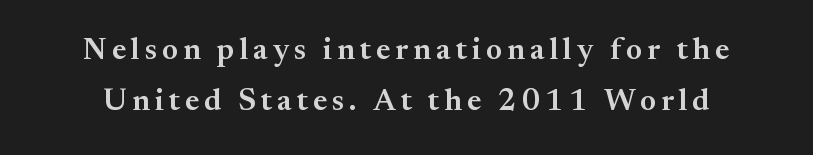
Only glyphs here, with clear space below each row. The characters display serif detailing at their extremities. The vertical gap from one line to the next is medium. Each glyph is drawn with semibold strokes, heavier than normal yet not fully bold.
